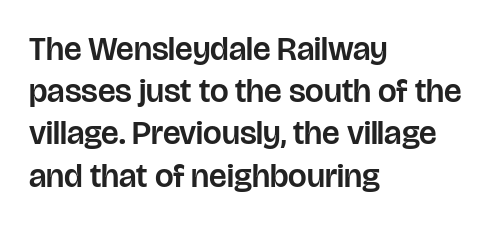
{"serif": "no", "italic": "no", "width": "normal", "stroke_contrast": "low", "x_height": "large", "monospaced": "no", "underline": "no", "align": "left", "line_spacing": "normal", "line_spacing_ratio": 1.28, "letter_spacing": "normal", "letter_spacing_em": 0.0, "glyph_px": 33}
